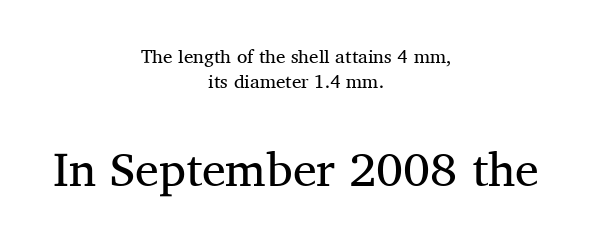
The rows are spaced the way most documents space them. Regarding serifs, this sample has them. Nobody drew a line under any word here. This reads as an unemphasized weight, regular at the heaviest. The designer gave the closing block more size than the opening block. The tracking reads as untouched default to a designer's eye.
